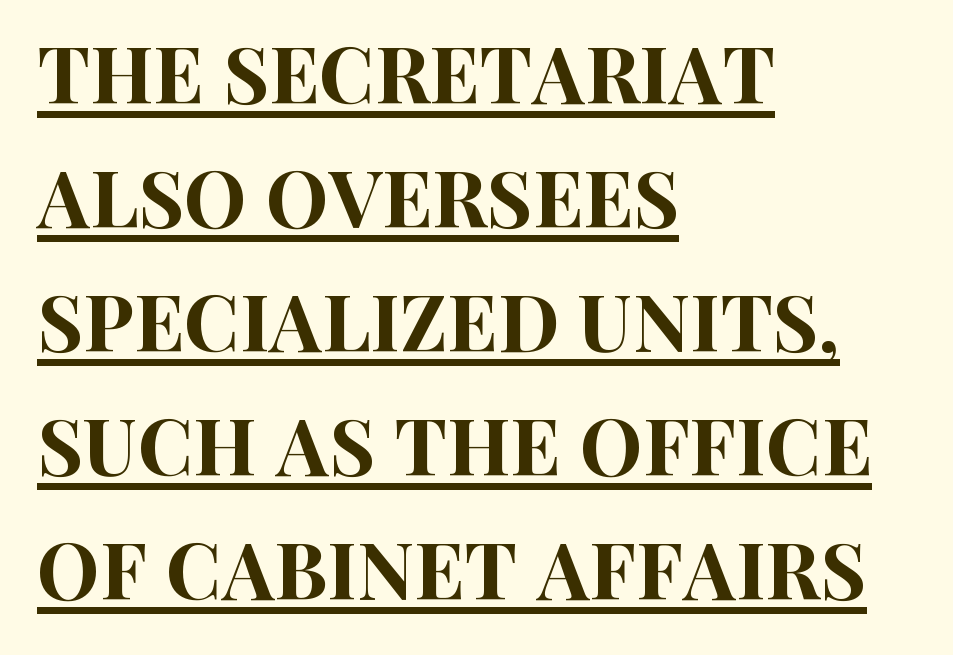
{"serif": "no", "italic": "no", "width": "condensed", "stroke_contrast": "high", "x_height": "large", "monospaced": "no", "underline": "yes", "align": "left", "line_spacing": "normal", "line_spacing_ratio": 1.57, "letter_spacing": "normal", "letter_spacing_em": 0.0, "glyph_px": 79}
